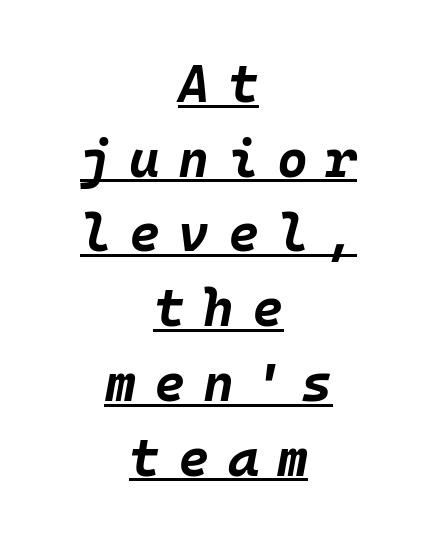
The image shows 53 px bold type, italic (leaning right), monospaced; set centered, normal line spacing (1.41x), unusually wide letter spacing (+0.34 em), underlined; low stroke contrast and a large x-height.
